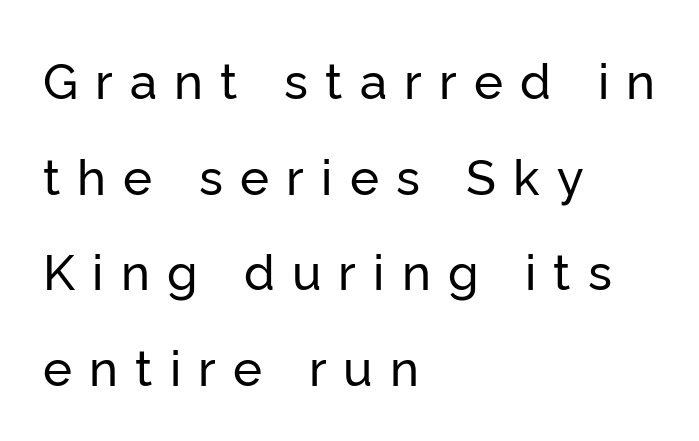
What kind of face is this? One without serifs — a sans. Notice how the stems are strictly vertical — no italics here. Every row of glyphs begins at an identical x-position on the left. Plain, unruled lines of type. Each letter keeps its own natural width here, so spacing adapts to shape. Is there much room between lines? Yes — plenty of vertical air separates them.
